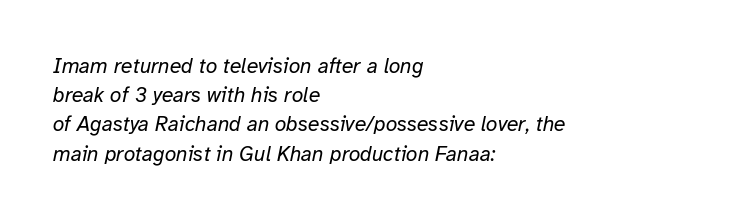
Q: Is the text bold? A: No.
Q: Is the text italic (slanted)? A: Yes, it leans right by about 12 degrees.
Q: Is the text underlined? A: No.
Q: How is the paragraph aligned? A: Left-aligned.
Q: Is the spacing between letters normal or unusually wide? A: Normal.
Q: Is the spacing between lines tight, normal or loose? A: Normal.
